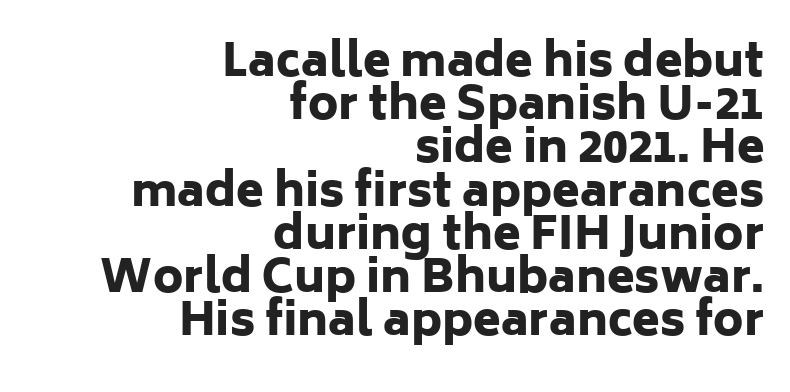
Regarding leading, the lines here are crowded together. The strip under each line holds only bare page. Character widths vary here, with narrow letters taking less room than wide ones. Weight check: bold — yes, fully. I'd call this a sans setting — the letters go barefoot.
